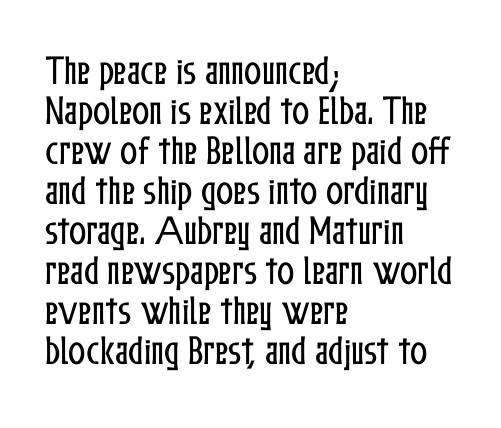
Q: Is the text italic (slanted)? A: No, it is upright.
Q: Is the text underlined? A: No.
Q: How is the paragraph aligned? A: Left-aligned.
Q: Is the spacing between letters normal or unusually wide? A: Normal.
Q: Is the spacing between lines tight, normal or loose? A: Normal.
Q: Width (condensed, normal, or wide)? A: Condensed.
Q: Stroke contrast? A: Low.
Q: x-height? A: Medium.
Q: Monospaced? A: No.
